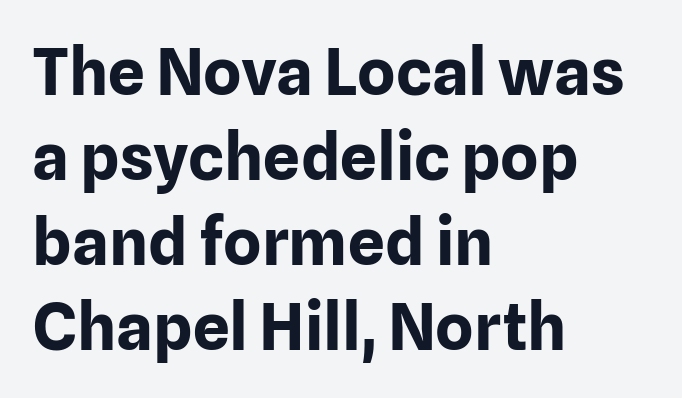
{"serif": "no", "italic": "no", "bold": "yes", "weight": "bold", "width": "normal", "stroke_contrast": "low", "x_height": "medium", "monospaced": "no", "underline": "no", "align": "left", "line_spacing": "normal", "line_spacing_ratio": 1.31, "letter_spacing": "normal", "letter_spacing_em": 0.0, "glyph_px": 65}
